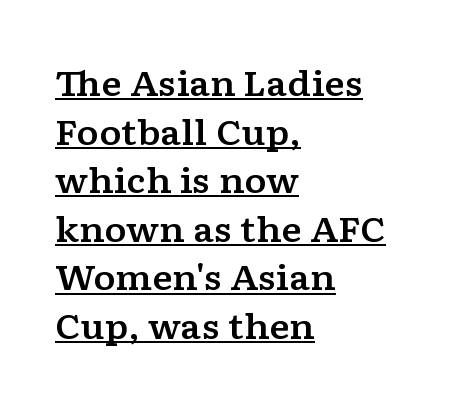
The lines in this sample share a left origin and differ only in where they stop. Note the varied advance widths — an 'i' is clearly narrower than an 'm'. The passage shown is underscored from start to finish. Quick note: interline space is typical. Serifs: yes, visible at the terminals of the letterforms. Default kerning and tracking; the words read as compact shapes.
